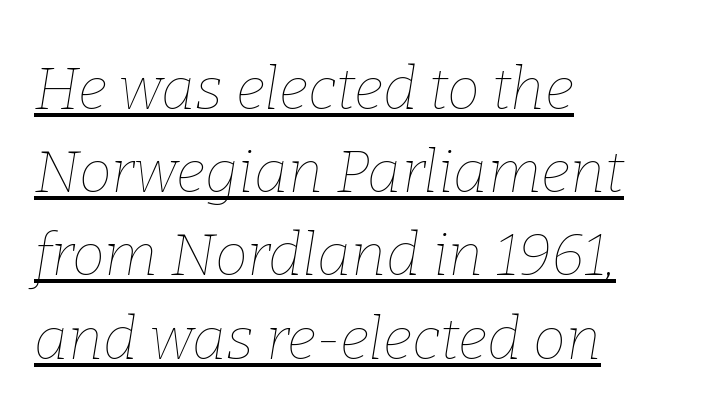
Q: Is the text bold? A: No.
Q: Is the text italic (slanted)? A: Yes, it leans right by about 9 degrees.
Q: Is the text underlined? A: Yes.
Q: How is the paragraph aligned? A: Left-aligned.
Q: Is the spacing between letters normal or unusually wide? A: Normal.
Q: Is the spacing between lines tight, normal or loose? A: Normal.
Q: Width (condensed, normal, or wide)? A: Normal.
Q: Stroke contrast? A: Low.
Q: x-height? A: Medium.
Q: Monospaced? A: No.
